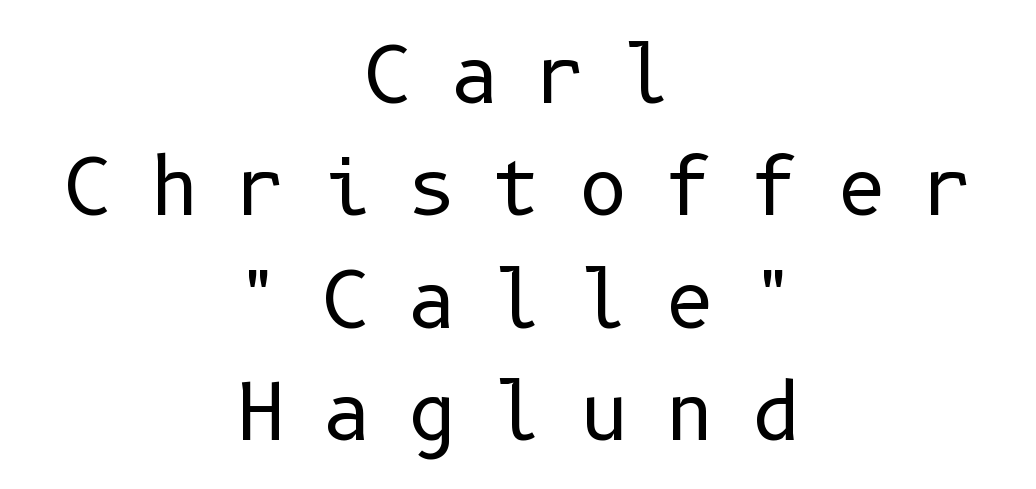
Compared with typical body copy, the letter spacing here is much looser. Both edges are ragged and mirror each other, which tells us the setting is centered. Anything drawn beneath the words? Only blank space. Leading matches the norm, producing a regular column. Characters remain perfectly vertical along every line.
